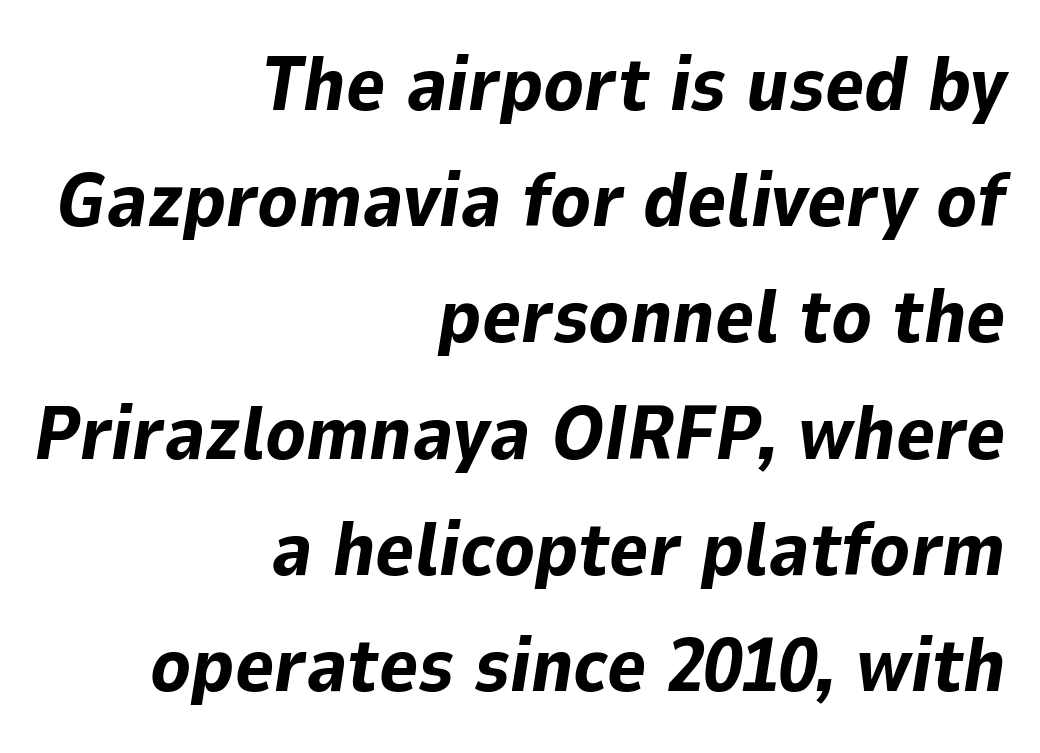
This rendering uses right alignment, leaving the left contour irregular. Rows of type keep a routine distance in the vertical direction. Decoration check: the copy has no underline. A typesetter would mark this as italic. Heavy, bold letterforms. The face used here is rendered with its standard letterfit.
